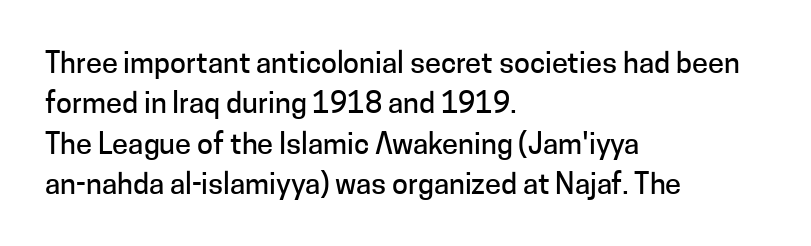
{"serif": "no", "italic": "no", "width": "normal", "stroke_contrast": "low", "x_height": "medium", "monospaced": "no", "underline": "no", "align": "left", "line_spacing": "normal", "line_spacing_ratio": 1.39, "letter_spacing": "normal", "letter_spacing_em": 0.0, "glyph_px": 29}
